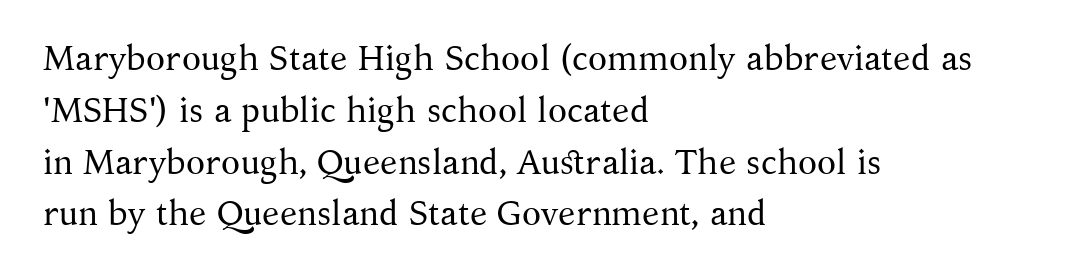
The image shows 35 px regular-weight serif type, upright; set left-aligned, normal line spacing (1.48x), normal letter spacing, not underlined; medium stroke contrast and a medium x-height.
